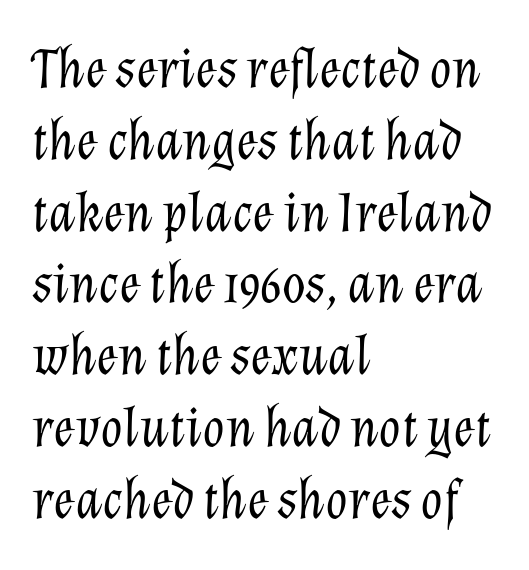
{"italic": "yes", "lean": "right", "slant_degrees": 12, "bold": "no", "weight": "light", "width": "normal", "stroke_contrast": "low", "x_height": "medium", "monospaced": "no", "underline": "no", "align": "left", "line_spacing": "normal", "line_spacing_ratio": 1.26, "letter_spacing": "normal", "letter_spacing_em": 0.0, "glyph_px": 57}
